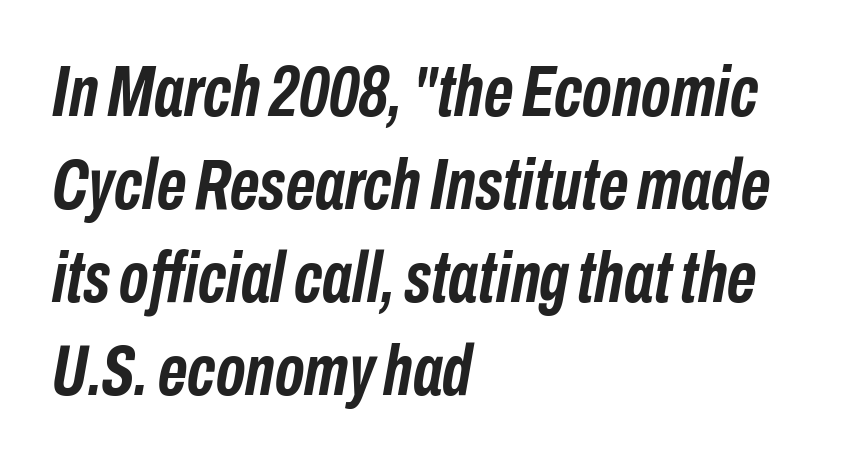
Bare-footed words on every line. The letters are slanted; this is an italic face. Leading matches the norm, producing a regular column. Standard letterfit; no display-style spreading of the glyphs. The setting favours the left margin, as ordinary paragraphs usually do.
